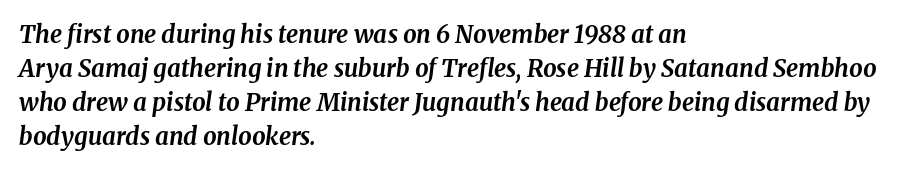
The image shows 24 px bold type, italic (leaning right); set left-aligned, normal line spacing (1.41x), normal letter spacing, not underlined.
